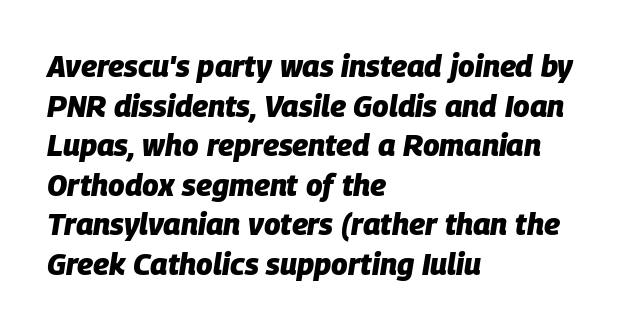
{"italic": "yes", "lean": "right", "slant_degrees": 9, "bold": "yes", "weight": "heavy", "width": "normal", "stroke_contrast": "low", "x_height": "large", "monospaced": "no", "underline": "no", "align": "left", "line_spacing": "normal", "line_spacing_ratio": 1.32, "letter_spacing": "normal", "letter_spacing_em": 0.0, "glyph_px": 30}
